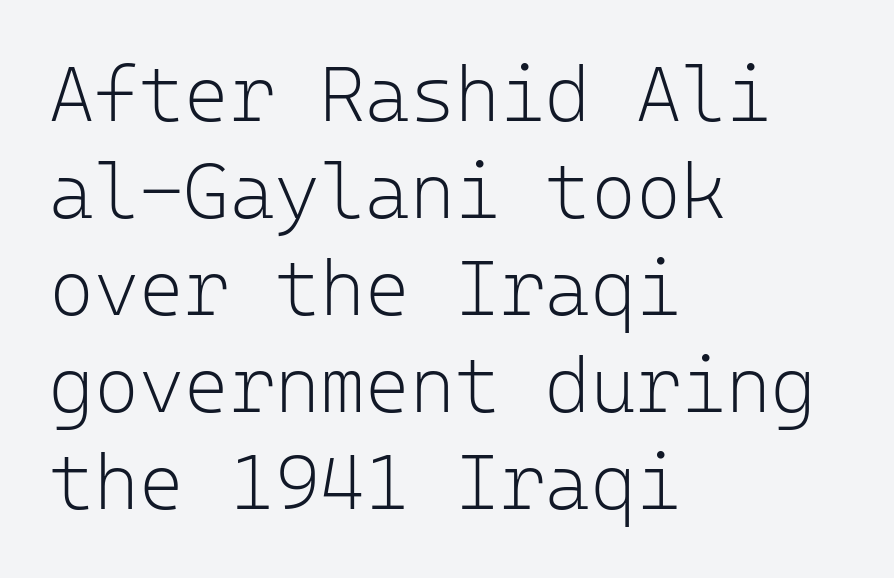
{"serif": "no", "italic": "no", "bold": "no", "weight": "light", "width": "normal", "stroke_contrast": "low", "x_height": "medium", "monospaced": "yes", "underline": "no", "align": "left", "line_spacing": "normal", "line_spacing_ratio": 1.26, "letter_spacing": "normal", "letter_spacing_em": 0.0, "glyph_px": 77}
